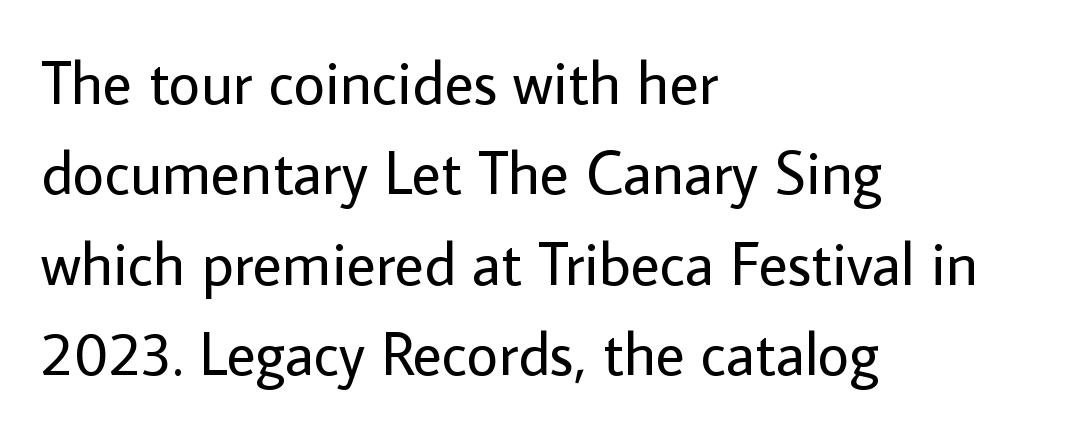
The image shows 61 px regular-weight sans-serif type, upright; set left-aligned, normal line spacing (1.48x), normal letter spacing, not underlined; low stroke contrast and a medium x-height.
